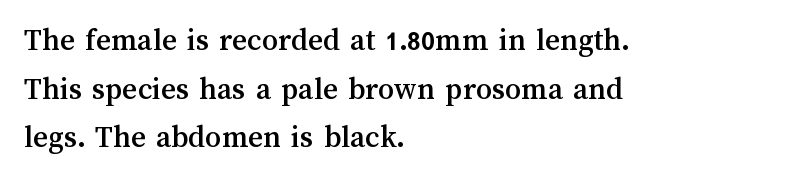
The image shows 32 px text type, upright; set left-aligned, normal line spacing (1.52x), normal letter spacing, not underlined; medium stroke contrast and a medium x-height.
